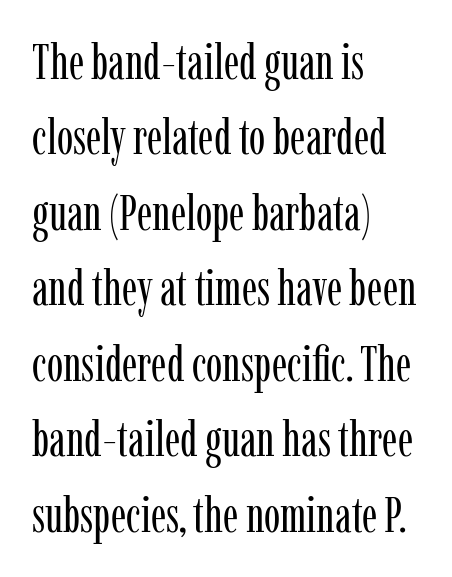
Q: Is the text bold? A: No.
Q: Is the text italic (slanted)? A: No, it is upright.
Q: Is the typeface a serif or a sans-serif typeface? A: Serif.
Q: Is the text underlined? A: No.
Q: How is the paragraph aligned? A: Left-aligned.
Q: Is the spacing between letters normal or unusually wide? A: Normal.
Q: Is the spacing between lines tight, normal or loose? A: Normal.
Q: Width (condensed, normal, or wide)? A: Condensed.
Q: Stroke contrast? A: Low.
Q: x-height? A: Medium.
Q: Monospaced? A: No.
